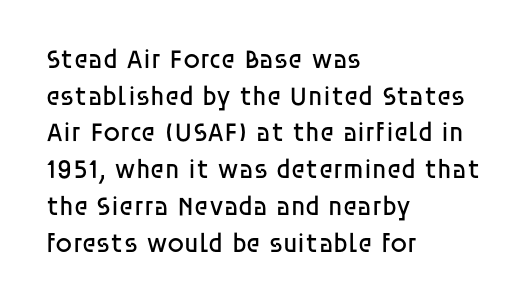
{"italic": "no", "bold": "no", "underline": "no", "align": "left", "line_spacing": "normal", "line_spacing_ratio": 1.36, "letter_spacing": "normal", "letter_spacing_em": 0.0, "glyph_px": 27}
